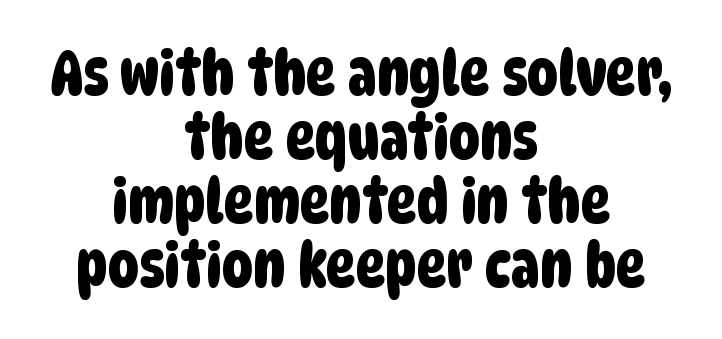
The image shows 62 px condensed sans-serif type; set centered, tight line spacing (1.03x), normal letter spacing, not underlined; low stroke contrast and a large x-height.
